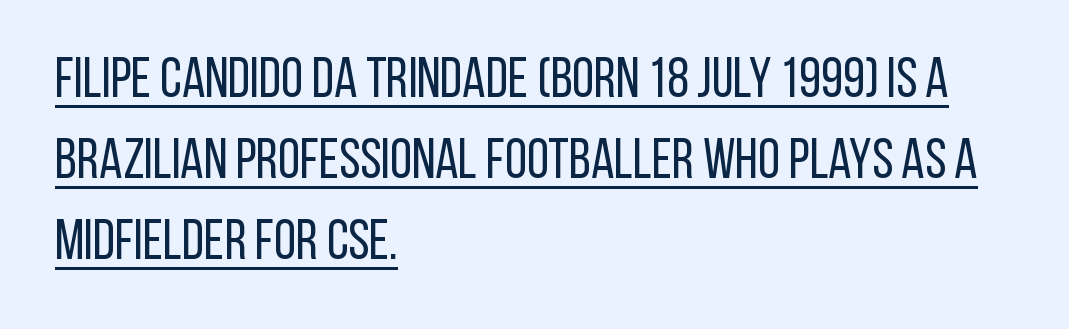
The image shows 56 px regular-weight, condensed sans-serif type, upright; set left-aligned, normal line spacing (1.45x), normal letter spacing, underlined; low stroke contrast and a large x-height.
